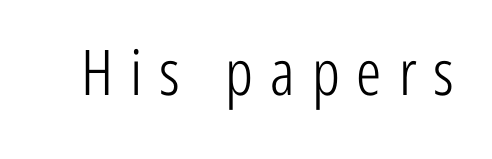
Underlining? Definitely not there. Unlike italic type, these characters show no tilt at all. Are there feet on the stems? There aren't — it's a sans. Is this a fixed-width face? No — the glyphs have proportional, varying widths. These glyphs show unthickened strokes, regular width or finer.
